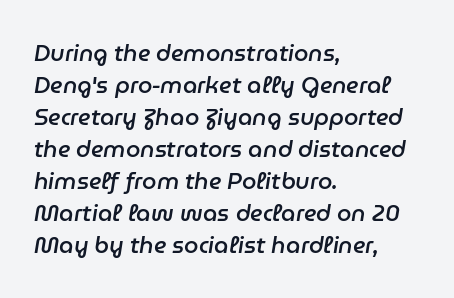
The image shows 23 px text type, italic (leaning right); set left-aligned, normal line spacing (1.39x), normal letter spacing, not underlined.
